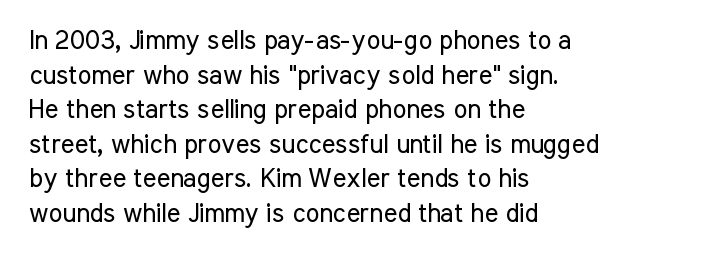
Q: Is the text bold? A: No.
Q: Is the text italic (slanted)? A: No, it is upright.
Q: Is the text underlined? A: No.
Q: How is the paragraph aligned? A: Left-aligned.
Q: Is the spacing between letters normal or unusually wide? A: Normal.
Q: Is the spacing between lines tight, normal or loose? A: Normal.
